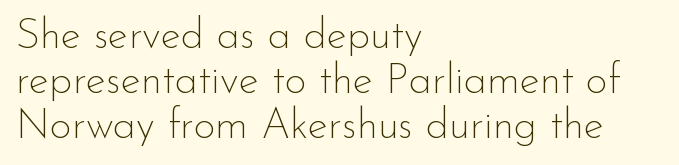
{"serif": "no", "italic": "no", "bold": "no", "weight": "thin", "width": "normal", "stroke_contrast": "low", "x_height": "small", "monospaced": "no", "underline": "no", "align": "left", "line_spacing": "tight", "line_spacing_ratio": 1.07, "letter_spacing": "normal", "letter_spacing_em": 0.0, "glyph_px": 42}
